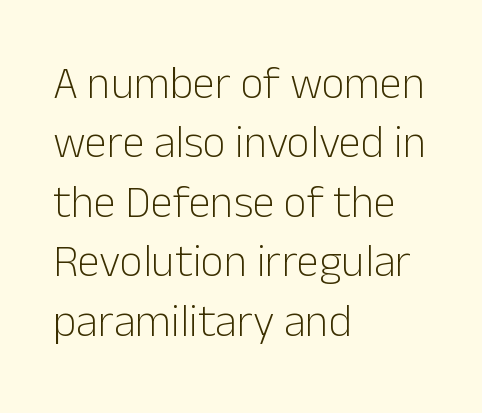
Q: Is the text bold? A: No.
Q: Is the text italic (slanted)? A: No, it is upright.
Q: Is the typeface a serif or a sans-serif typeface? A: Sans-serif.
Q: Is the text underlined? A: No.
Q: How is the paragraph aligned? A: Left-aligned.
Q: Is the spacing between letters normal or unusually wide? A: Normal.
Q: Is the spacing between lines tight, normal or loose? A: Normal.
Q: Width (condensed, normal, or wide)? A: Normal.
Q: Stroke contrast? A: Low.
Q: x-height? A: Medium.
Q: Monospaced? A: No.
